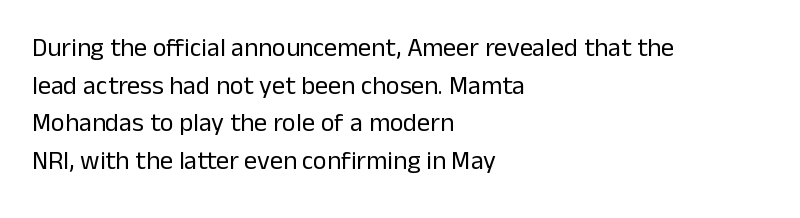
Q: Is the text bold? A: No.
Q: Is the text italic (slanted)? A: No, it is upright.
Q: Is the text underlined? A: No.
Q: How is the paragraph aligned? A: Left-aligned.
Q: Is the spacing between letters normal or unusually wide? A: Normal.
Q: Is the spacing between lines tight, normal or loose? A: Normal.
